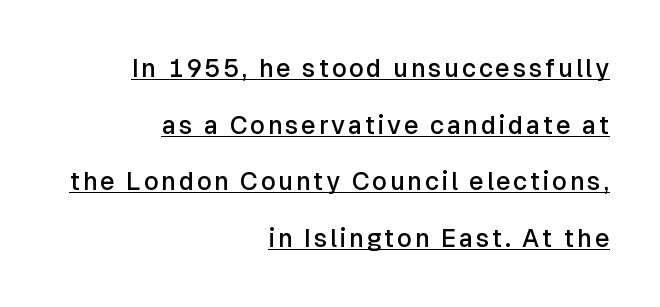
{"italic": "no", "bold": "semi", "underline": "yes", "align": "right", "line_spacing": "loose", "line_spacing_ratio": 2.27, "glyph_px": 25}
